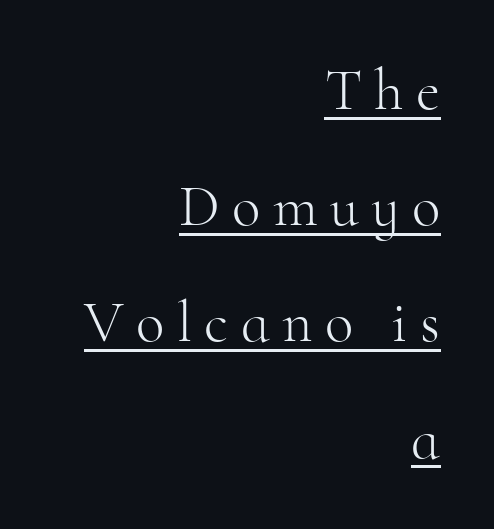
The image shows 59 px light serif type, upright; set right-aligned, loose line spacing (1.97x), unusually wide letter spacing (+0.21 em), underlined; high stroke contrast and a small x-height.
